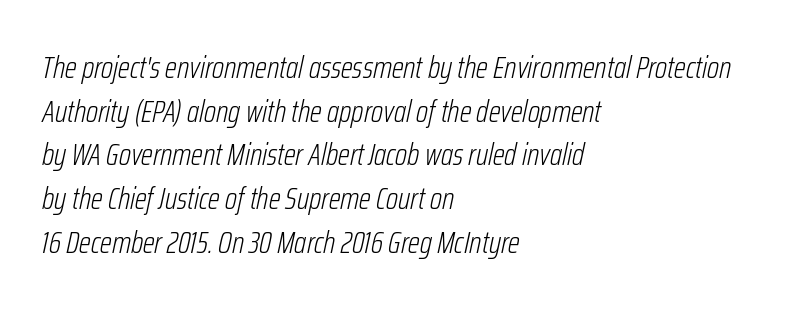
Q: Is the text bold? A: No.
Q: Is the text italic (slanted)? A: Yes, it leans right by about 12 degrees.
Q: Is the text underlined? A: No.
Q: How is the paragraph aligned? A: Left-aligned.
Q: Is the spacing between letters normal or unusually wide? A: Normal.
Q: Is the spacing between lines tight, normal or loose? A: Normal.
Q: Width (condensed, normal, or wide)? A: Condensed.
Q: Stroke contrast? A: Low.
Q: x-height? A: Medium.
Q: Monospaced? A: No.
